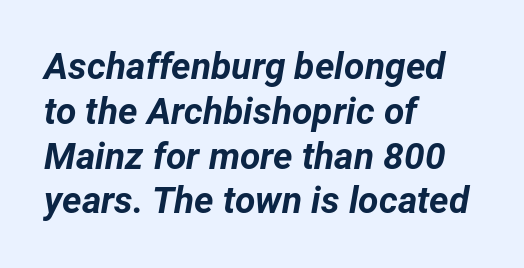
The image shows 37 px bold type, italic (leaning right); set left-aligned, line spacing 1.21x, normal letter spacing, not underlined; low stroke contrast and a medium x-height.
